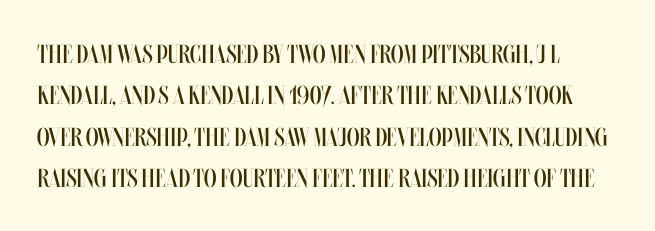
{"italic": "no", "bold": "no", "underline": "no", "line_spacing": "normal", "line_spacing_ratio": 1.59, "letter_spacing": "normal", "letter_spacing_em": 0.0, "glyph_px": 26}
